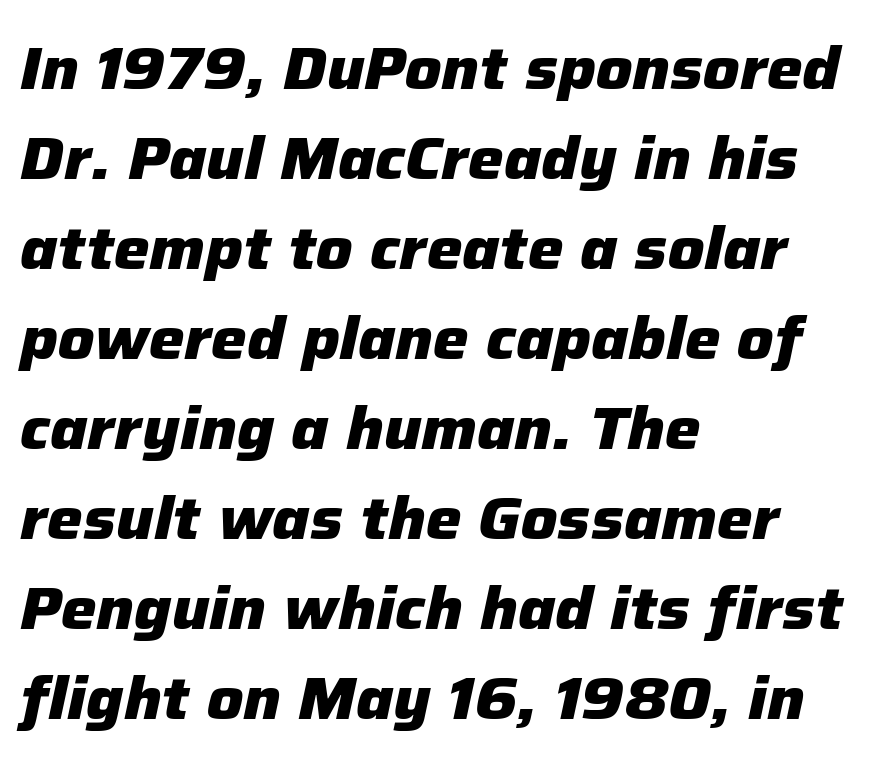
The image shows 60 px heavy type, italic (leaning right); set left-aligned, normal line spacing (1.5x), normal letter spacing, not underlined; low stroke contrast and a medium x-height.
